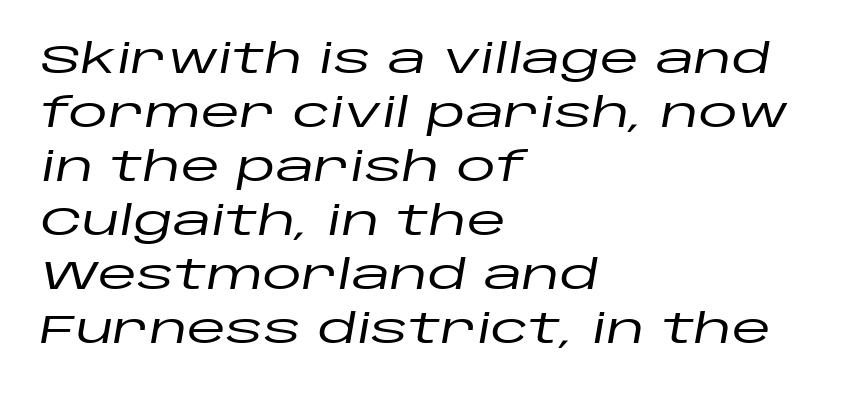
Q: Is the text italic (slanted)? A: Yes, it leans right by about 10 degrees.
Q: Is the text underlined? A: No.
Q: How is the paragraph aligned? A: Left-aligned.
Q: Is the spacing between letters normal or unusually wide? A: Normal.
Q: Is the spacing between lines tight, normal or loose? A: Normal.
Q: Width (condensed, normal, or wide)? A: Wide.
Q: Stroke contrast? A: Low.
Q: x-height? A: Large.
Q: Monospaced? A: No.
